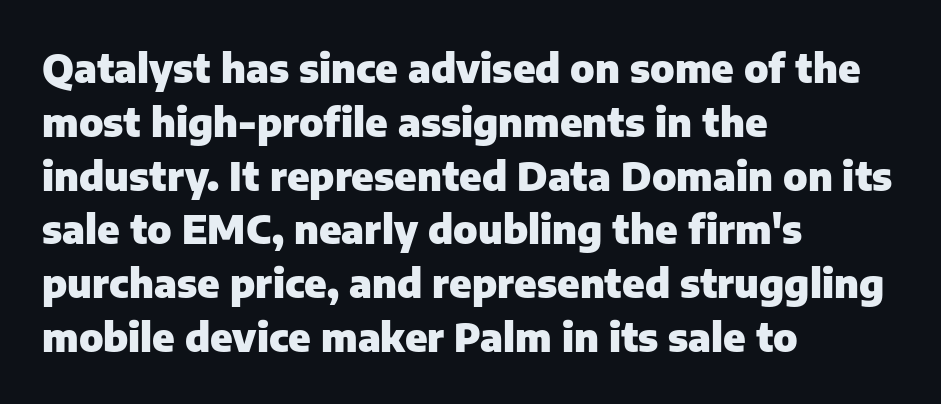
The type sits square on the baseline with zero lean. The specimen omits any rule beneath the text block's lines. The line texture is even and compact thanks to regular tracking. Short and long lines alike share a common starting point at left. A typesetter would call this proportional, since set widths differ per character.
